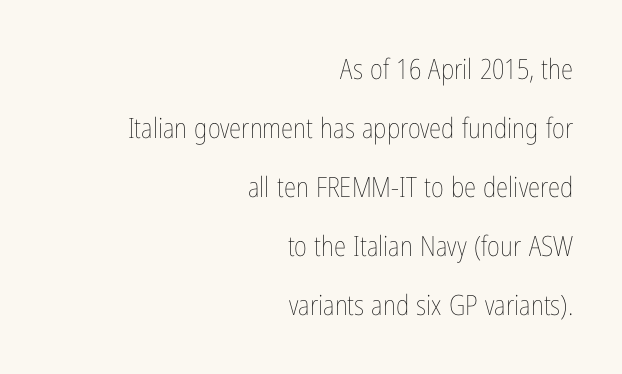
Q: Is the text bold? A: No.
Q: Is the text italic (slanted)? A: No, it is upright.
Q: Is the text underlined? A: No.
Q: How is the paragraph aligned? A: Right-aligned.
Q: Is the spacing between letters normal or unusually wide? A: Normal.
Q: Is the spacing between lines tight, normal or loose? A: Loose.
Q: Width (condensed, normal, or wide)? A: Condensed.
Q: Stroke contrast? A: Low.
Q: x-height? A: Medium.
Q: Monospaced? A: No.
